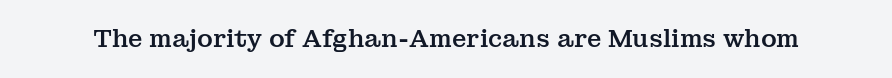
Q: Is the text italic (slanted)? A: No, it is upright.
Q: Is the text underlined? A: No.
Q: Is the spacing between letters normal or unusually wide? A: Normal.
